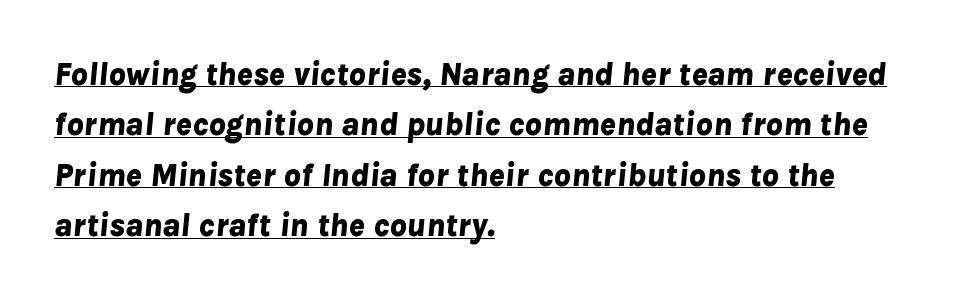
{"italic": "yes", "lean": "right", "slant_degrees": 8, "bold": "yes", "weight": "bold", "width": "normal", "stroke_contrast": "low", "x_height": "medium", "monospaced": "no", "underline": "yes", "align": "left", "line_spacing": "normal", "line_spacing_ratio": 1.53, "letter_spacing": "normal", "letter_spacing_em": 0.0, "glyph_px": 33}
